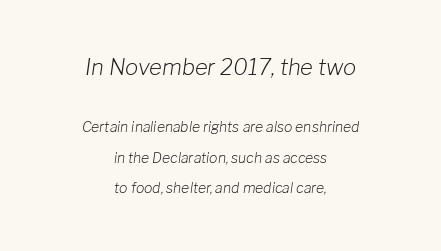
The whole block is typeset with a tilt. Glyph-to-glyph distance matches everyday printed text. Casual observation: everything's sitting right in the middle. Large over small — that's the arrangement of the two blocks here. Quick note: interline space is abundant.
